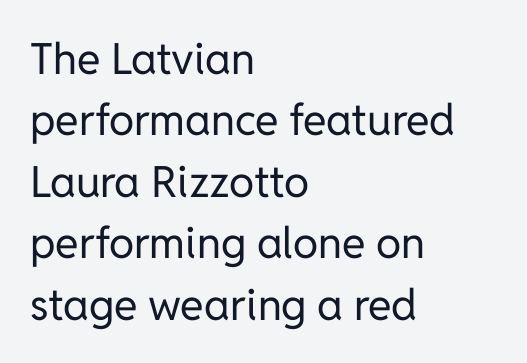
{"serif": "no", "italic": "no", "bold": "no", "weight": "regular", "width": "normal", "stroke_contrast": "low", "x_height": "medium", "monospaced": "no", "underline": "no", "align": "left", "line_spacing": "normal", "line_spacing_ratio": 1.43, "letter_spacing": "normal", "letter_spacing_em": 0.0, "glyph_px": 43}
